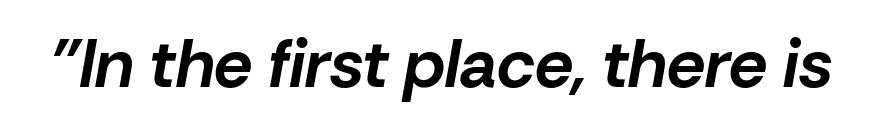
{"italic": "yes", "lean": "right", "slant_degrees": 10, "bold": "yes", "weight": "bold", "width": "normal", "stroke_contrast": "low", "x_height": "medium", "monospaced": "no", "underline": "no", "letter_spacing": "normal", "letter_spacing_em": 0.0, "glyph_px": 68}
